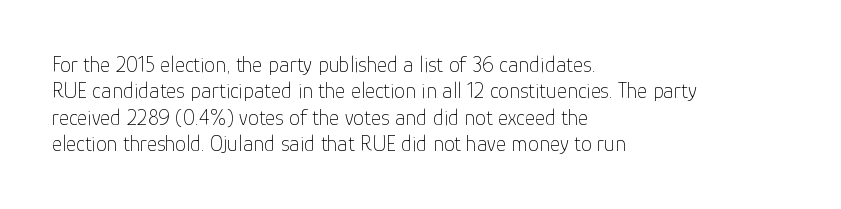
{"italic": "no", "bold": "no", "underline": "no", "align": "left", "line_spacing_ratio": 1.2, "letter_spacing": "normal", "letter_spacing_em": 0.0, "glyph_px": 22}
